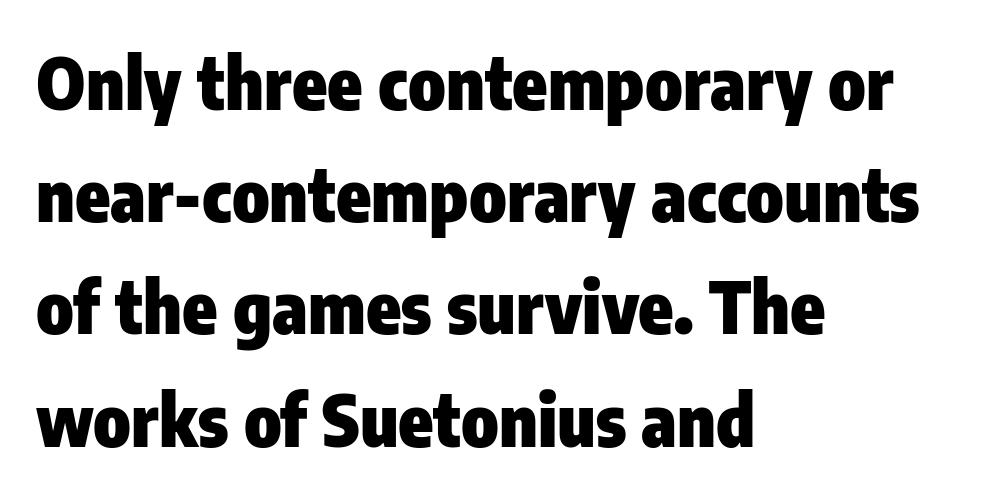
{"serif": "no", "italic": "no", "bold": "yes", "weight": "heavy", "width": "condensed", "stroke_contrast": "low", "x_height": "medium", "monospaced": "no", "underline": "no", "align": "left", "line_spacing": "normal", "line_spacing_ratio": 1.58, "letter_spacing": "normal", "letter_spacing_em": 0.0, "glyph_px": 71}
